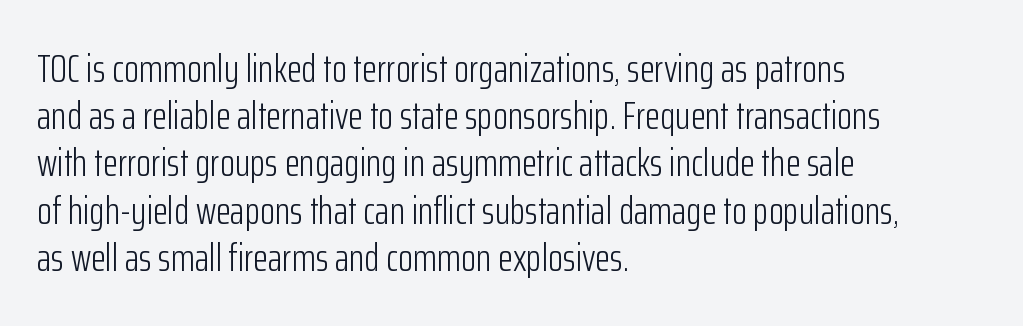
Letter spacing: default. Nothing heavy about these letters — not bold at all. Notice how the passage keeps a crisp vertical edge on the left only. The lettering holds an erect, upright posture throughout. The gap between lines stays unmarked. Character widths vary here, with narrow letters taking less room than wide ones.
